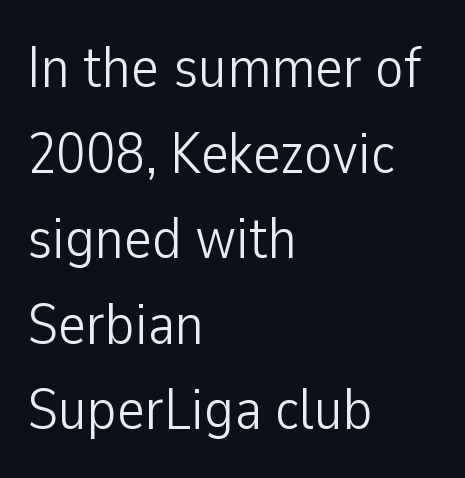
Type without underlining. Italic? Not at all — the glyphs are vertical. Is the type heavy? It reads as light-to-regular instead. Varying glyph widths throughout — classic text-font behaviour. Typeset ragged right — the left edge is the straight one. The leading is moderate, giving the passage an even texture.
